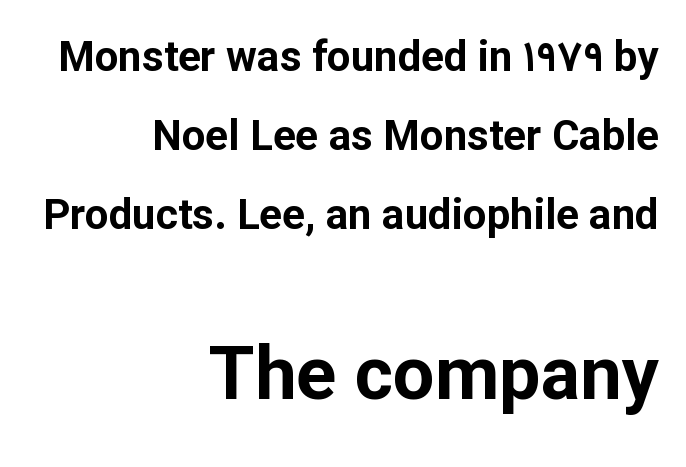
A student would notice the bottom passage is typeset larger than what precedes it. The passage shown is emphatically bold. Stroke terminals: plain, sans-serif. These lines are set flush right with a ragged left edge. Posture: vertical. Short note: letters normally spaced.
